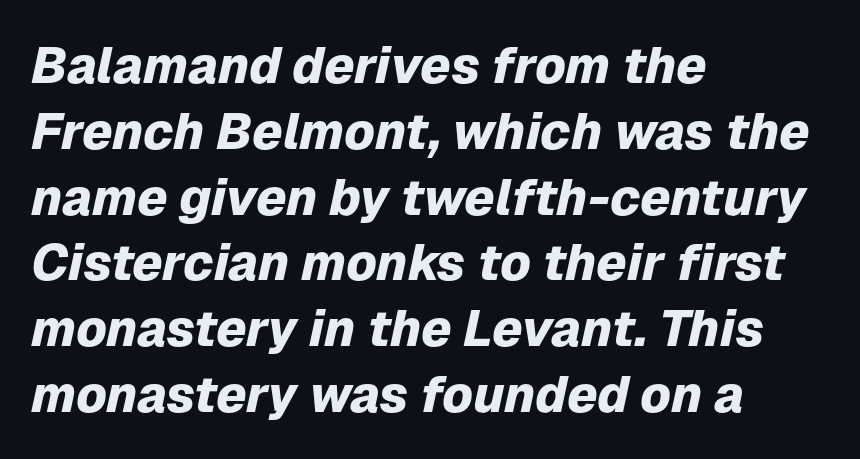
Q: Is the text bold? A: Yes.
Q: Is the text italic (slanted)? A: Yes, it leans right by about 12 degrees.
Q: Is the text underlined? A: No.
Q: How is the paragraph aligned? A: Left-aligned.
Q: Is the spacing between letters normal or unusually wide? A: Normal.
Q: Is the spacing between lines tight, normal or loose? A: Normal.
Q: Width (condensed, normal, or wide)? A: Normal.
Q: Stroke contrast? A: Low.
Q: x-height? A: Medium.
Q: Monospaced? A: No.
